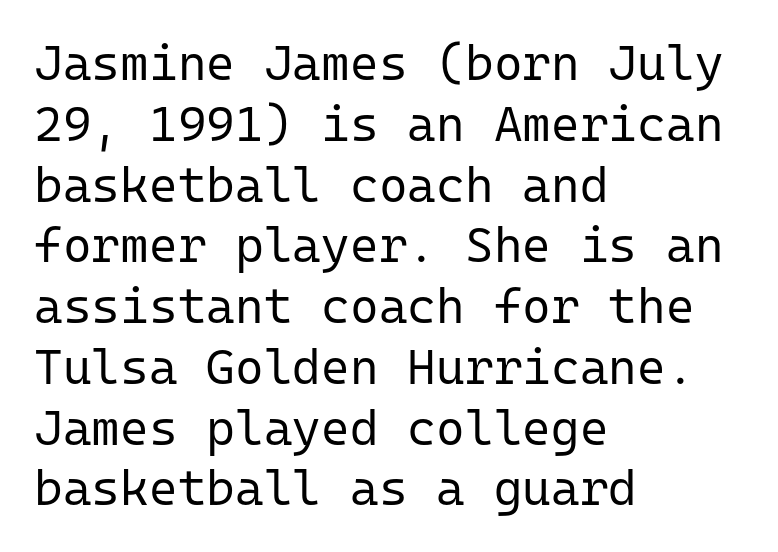
Q: Is the text bold? A: No.
Q: Is the text italic (slanted)? A: No, it is upright.
Q: Is the typeface a serif or a sans-serif typeface? A: Sans-serif.
Q: Is the text underlined? A: No.
Q: How is the paragraph aligned? A: Left-aligned.
Q: Is the spacing between letters normal or unusually wide? A: Normal.
Q: Width (condensed, normal, or wide)? A: Normal.
Q: Stroke contrast? A: Low.
Q: x-height? A: Medium.
Q: Monospaced? A: Yes.
